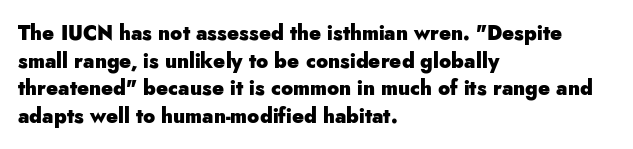
{"italic": "no", "bold": "yes", "underline": "no", "align": "left", "line_spacing": "normal", "line_spacing_ratio": 1.38, "letter_spacing": "normal", "letter_spacing_em": 0.0, "glyph_px": 20}
